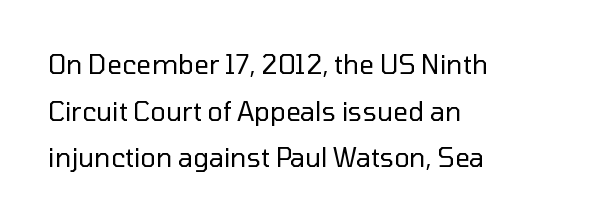
{"italic": "no", "bold": "no", "underline": "no", "align": "left", "line_spacing_ratio": 1.79, "letter_spacing": "normal", "letter_spacing_em": 0.0, "glyph_px": 26}
